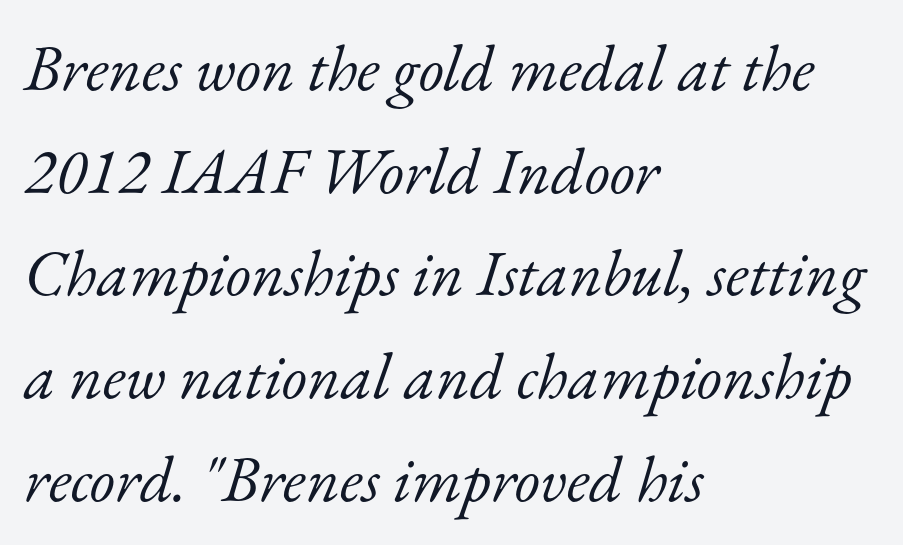
Q: Is the text bold? A: No.
Q: Is the text italic (slanted)? A: Yes, it leans right by about 17 degrees.
Q: Is the typeface a serif or a sans-serif typeface? A: Serif.
Q: Is the text underlined? A: No.
Q: How is the paragraph aligned? A: Left-aligned.
Q: Is the spacing between letters normal or unusually wide? A: Normal.
Q: Is the spacing between lines tight, normal or loose? A: Normal.
Q: Width (condensed, normal, or wide)? A: Normal.
Q: Stroke contrast? A: Low.
Q: x-height? A: Small.
Q: Monospaced? A: No.
